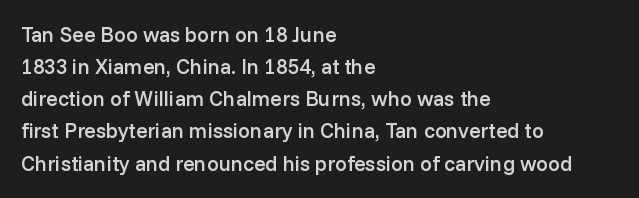
Regular leading. This sample is left-justified, so line endings fall wherever the words run out. Honestly, the letter spacing is just normal — you wouldn't notice it. The glyphs are unaccompanied by any horizontal stroke below them. Every letter is mildly thick-stroked: semibold rather than bold.
